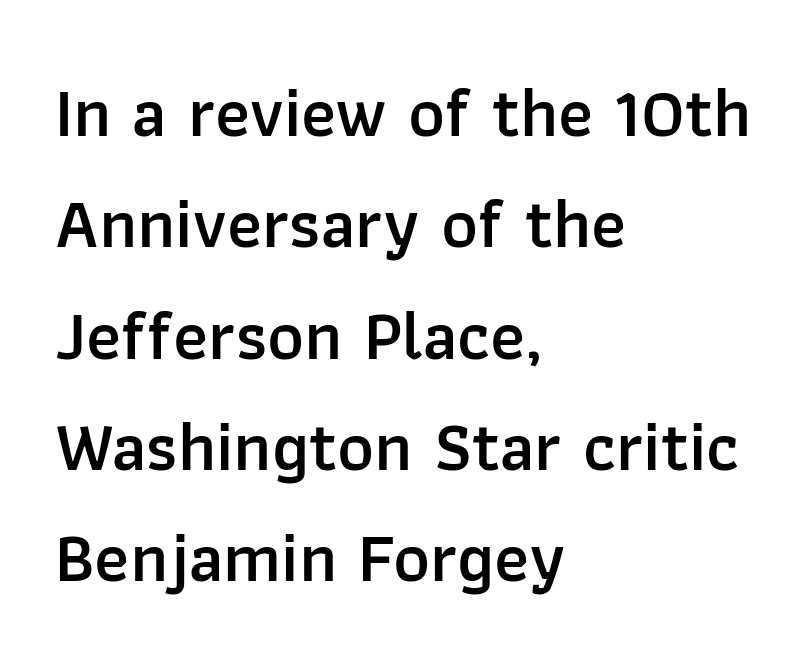
These lines are set flush left with a ragged right edge. When letters stand straight like this, we call the style roman or upright. The lines sit at an ordinary, default distance from one another. You could not count columns in this text — the font is proportionally spaced. No word sits above an underline.
